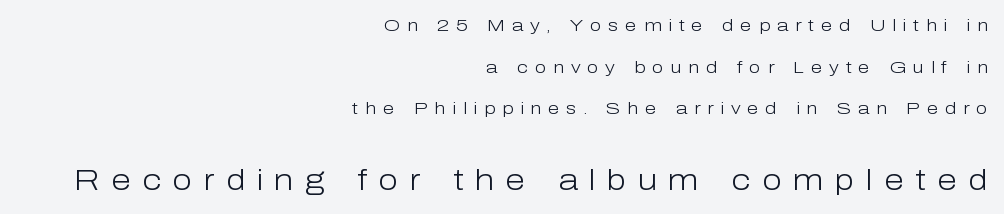
{"serif": "no", "italic": "no", "bold": "no", "weight": "light", "width": "normal", "stroke_contrast": "low", "x_height": "medium", "monospaced": "no", "underline": "no", "align": "right", "line_spacing": "loose", "line_spacing_ratio": 2.45, "letter_spacing": "wide", "letter_spacing_em": 0.39, "larger_block": "second", "size_ratio": 1.71, "glyph_px": 29}
